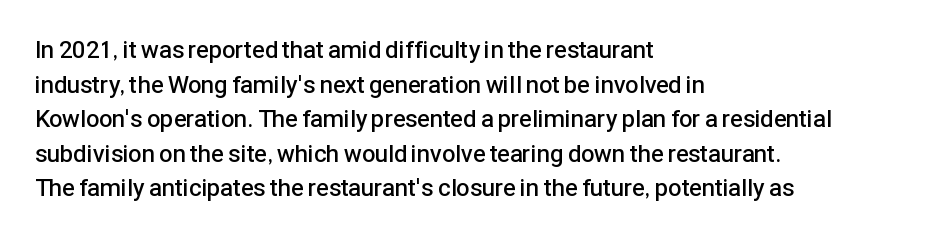
Q: Is the text bold? A: Semi-bold.
Q: Is the text italic (slanted)? A: No, it is upright.
Q: Is the text underlined? A: No.
Q: How is the paragraph aligned? A: Left-aligned.
Q: Is the spacing between letters normal or unusually wide? A: Normal.
Q: Is the spacing between lines tight, normal or loose? A: Normal.
